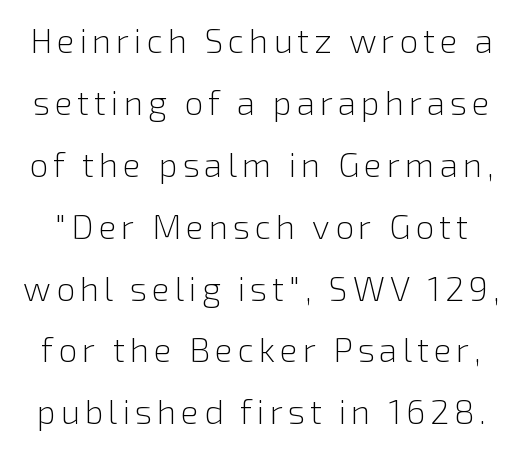
Q: Is the text bold? A: No.
Q: Is the text italic (slanted)? A: No, it is upright.
Q: Is the typeface a serif or a sans-serif typeface? A: Sans-serif.
Q: Is the text underlined? A: No.
Q: Width (condensed, normal, or wide)? A: Normal.
Q: x-height? A: Medium.
Q: Monospaced? A: No.
